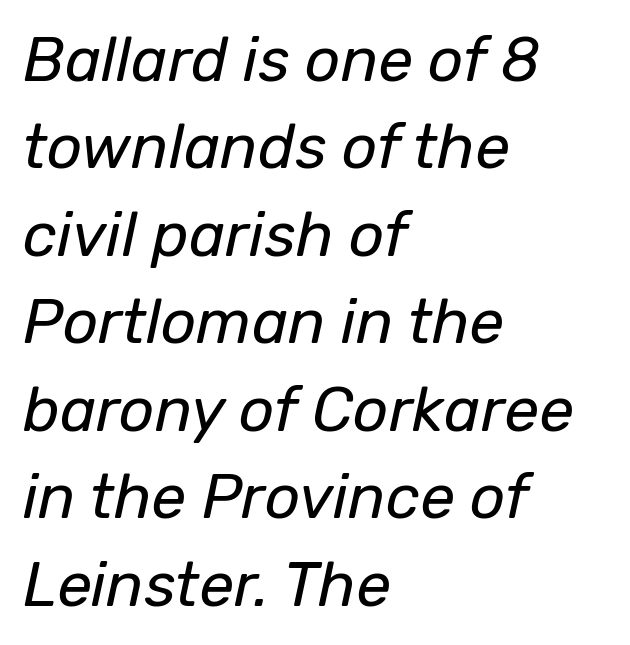
{"italic": "yes", "lean": "right", "slant_degrees": 12, "bold": "no", "weight": "regular", "width": "normal", "stroke_contrast": "low", "x_height": "medium", "monospaced": "no", "underline": "no", "align": "left", "line_spacing": "normal", "line_spacing_ratio": 1.41, "letter_spacing": "normal", "letter_spacing_em": 0.0, "glyph_px": 62}
